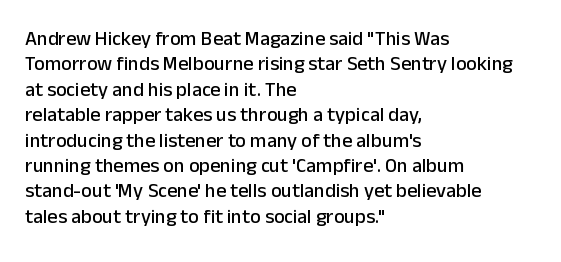
Q: Is the text italic (slanted)? A: No, it is upright.
Q: Is the text underlined? A: No.
Q: How is the paragraph aligned? A: Left-aligned.
Q: Is the spacing between letters normal or unusually wide? A: Normal.
Q: Is the spacing between lines tight, normal or loose? A: Normal.
